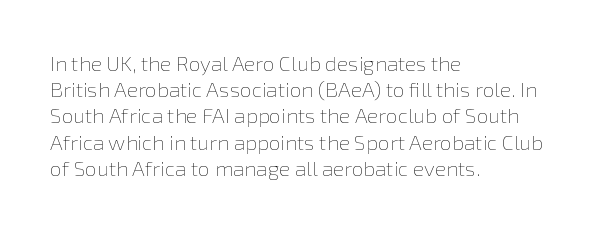
The image shows 21 px text type, upright; set left-aligned, normal line spacing (1.25x), normal letter spacing, not underlined.
